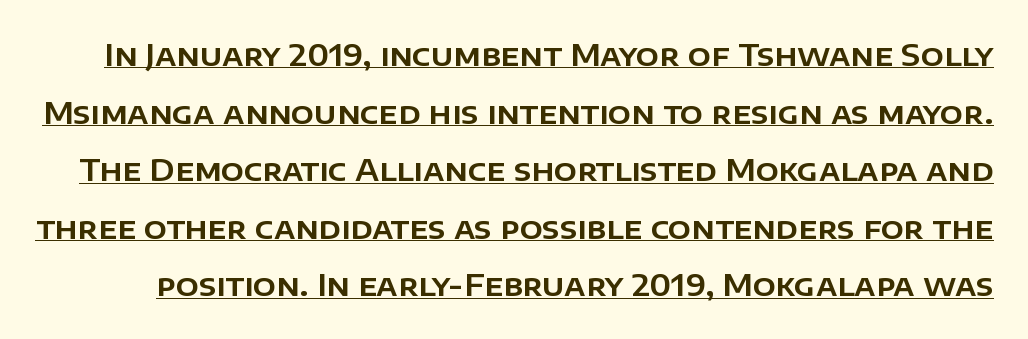
Looks like regular typesetting: each glyph gets only the width it needs. These lines were composed using upright roman letters. No feet cap the strokes, marking this as sans-serif type. Nobody touched the tracking dial on this one. The vertical gap from one line to the next is large. The typesetter has applied underlining to the passage shown.
